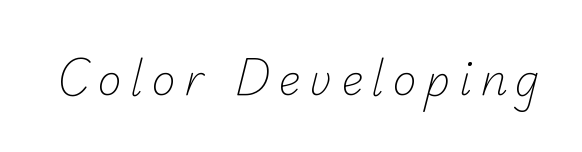
This sample uses expanded letter spacing, leaving extra air between glyphs. The characters display no serif detailing; their extremities are plain. Varying glyph widths throughout — classic text-font behaviour. Stroke mass is kept to a normal reading level or below.
